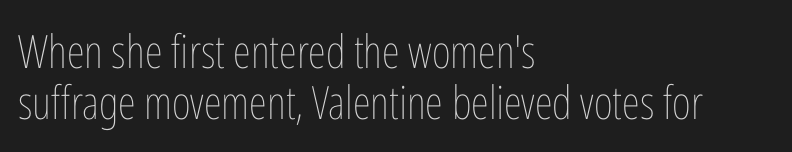
{"italic": "no", "bold": "no", "weight": "thin", "width": "condensed", "stroke_contrast": "low", "x_height": "medium", "monospaced": "no", "underline": "no", "align": "left", "line_spacing": "tight", "line_spacing_ratio": 1.11, "letter_spacing": "normal", "letter_spacing_em": 0.0, "glyph_px": 46}
